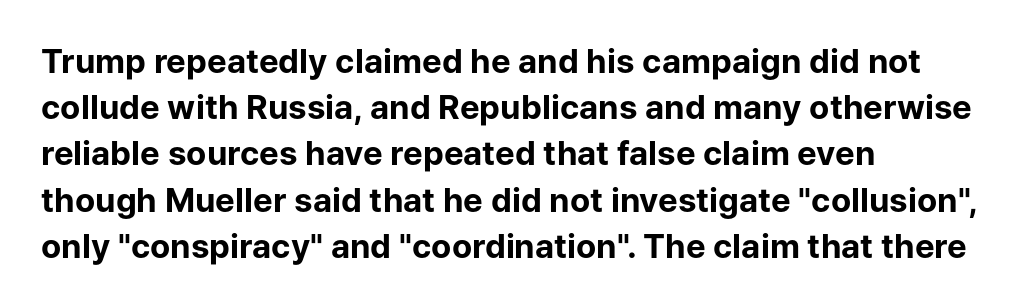
The image shows 33 px bold sans-serif type, upright; set left-aligned, normal line spacing (1.4x), normal letter spacing, not underlined; low stroke contrast and a medium x-height.
